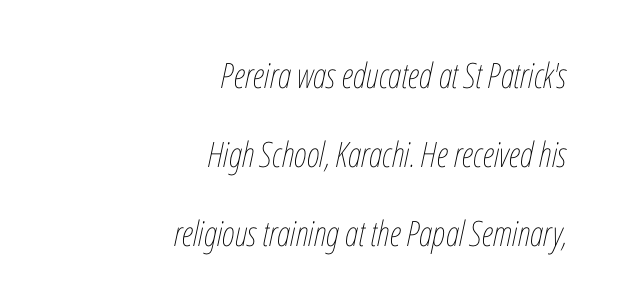
Q: Is the text bold? A: No.
Q: Is the text italic (slanted)? A: Yes, it leans right by about 12 degrees.
Q: Is the text underlined? A: No.
Q: How is the paragraph aligned? A: Right-aligned.
Q: Is the spacing between letters normal or unusually wide? A: Normal.
Q: Is the spacing between lines tight, normal or loose? A: Loose.
Q: Width (condensed, normal, or wide)? A: Condensed.
Q: Stroke contrast? A: Low.
Q: x-height? A: Medium.
Q: Monospaced? A: No.
